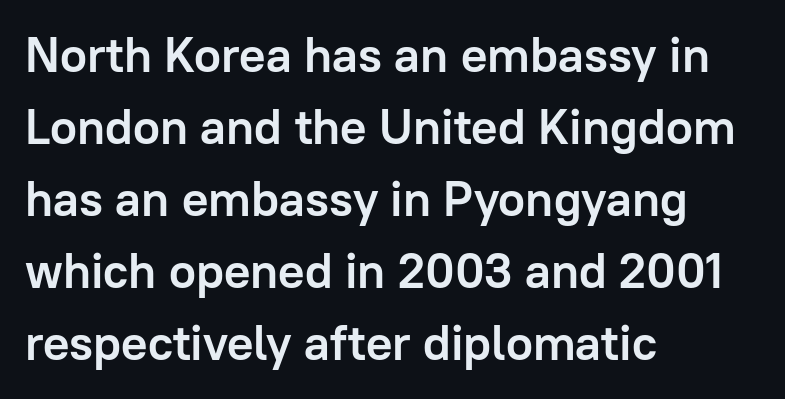
{"serif": "no", "italic": "no", "bold": "yes", "weight": "semibold", "width": "normal", "stroke_contrast": "low", "x_height": "medium", "monospaced": "no", "underline": "no", "align": "left", "line_spacing": "normal", "line_spacing_ratio": 1.47, "letter_spacing": "normal", "letter_spacing_em": 0.0, "glyph_px": 49}
